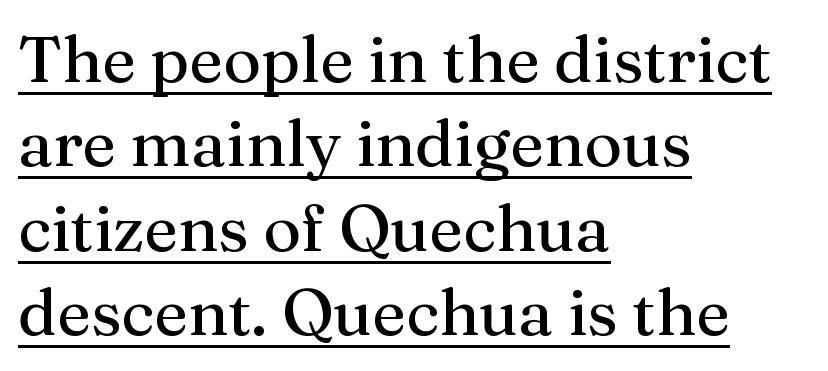
{"serif": "yes", "italic": "no", "width": "normal", "stroke_contrast": "medium", "x_height": "medium", "monospaced": "no", "underline": "yes", "align": "left", "line_spacing": "normal", "line_spacing_ratio": 1.3, "letter_spacing": "normal", "letter_spacing_em": 0.0, "glyph_px": 65}
